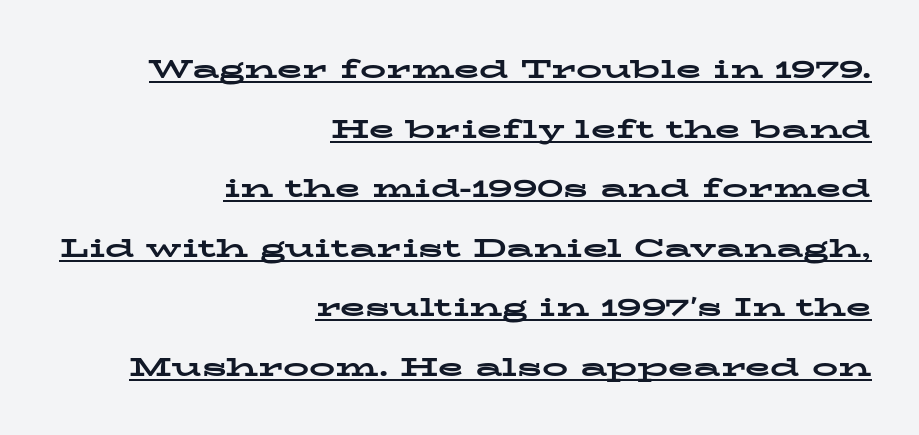
Teacher's note: observe the even right margin — that is flush-right alignment. This sample uses an upright cut, with every glyph sitting square on the baseline. The glyphs are accompanied by a horizontal stroke just below them. A full-strength bold gives these letters their thick strokes. Is the letter spacing exaggerated? No — it looks like the ordinary default.
